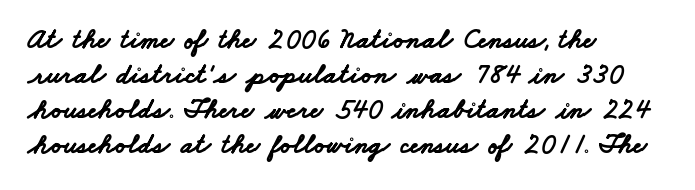
The image shows 28 px bold, wide sans-serif type; set left-aligned, normal line spacing (1.25x), normal letter spacing, not underlined; low stroke contrast and a small x-height.
